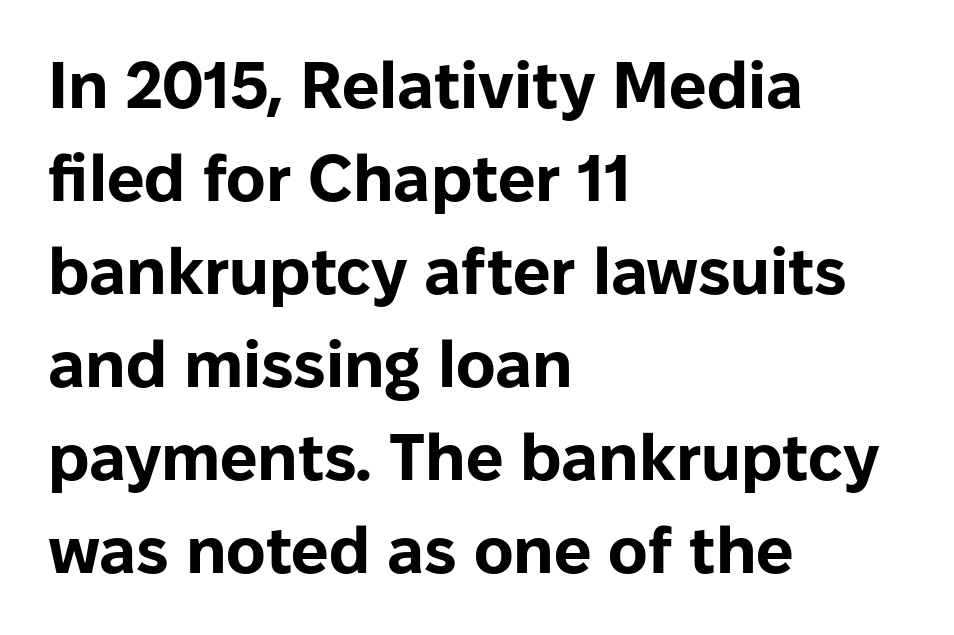
{"serif": "no", "italic": "no", "bold": "yes", "weight": "bold", "width": "normal", "stroke_contrast": "low", "x_height": "medium", "monospaced": "no", "underline": "no", "align": "left", "line_spacing": "normal", "line_spacing_ratio": 1.41, "letter_spacing": "normal", "letter_spacing_em": 0.0, "glyph_px": 66}
